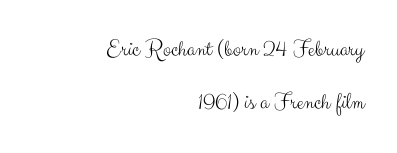
The font sits on the lighter half of the weight spectrum, regular included. Whoever set this chose breathing room over compactness in the vertical rhythm. The line texture is even and compact thanks to regular tracking. The rag falls on the left side of this text block. The space directly below the letters is spotless.
